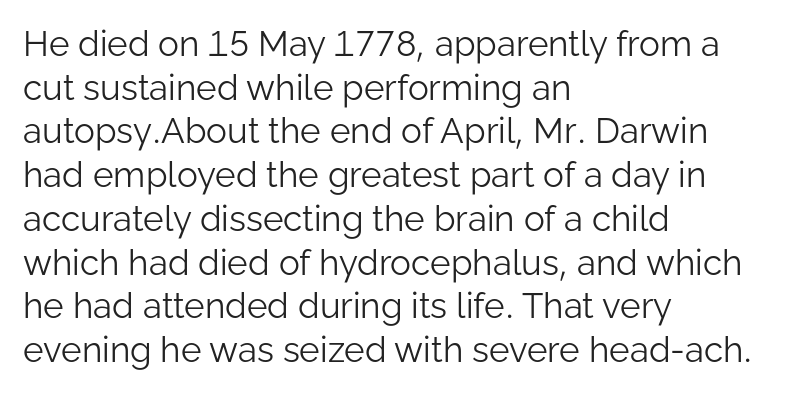
{"serif": "no", "italic": "no", "bold": "no", "weight": "light", "width": "normal", "stroke_contrast": "low", "x_height": "medium", "monospaced": "no", "underline": "no", "align": "left", "line_spacing": "normal", "line_spacing_ratio": 1.25, "letter_spacing": "normal", "letter_spacing_em": 0.0, "glyph_px": 35}
